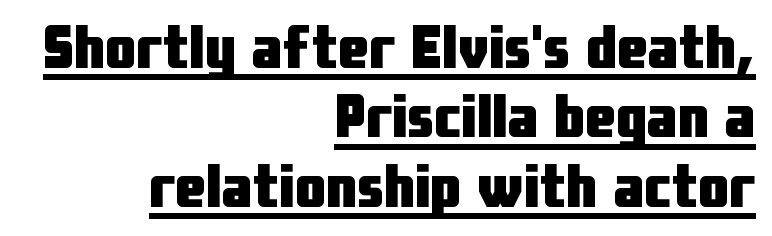
{"serif": "no", "italic": "no", "bold": "yes", "weight": "heavy", "width": "condensed", "stroke_contrast": "low", "x_height": "medium", "monospaced": "no", "underline": "yes", "align": "right", "line_spacing": "tight", "line_spacing_ratio": 1.12, "letter_spacing": "normal", "letter_spacing_em": 0.0, "glyph_px": 62}
